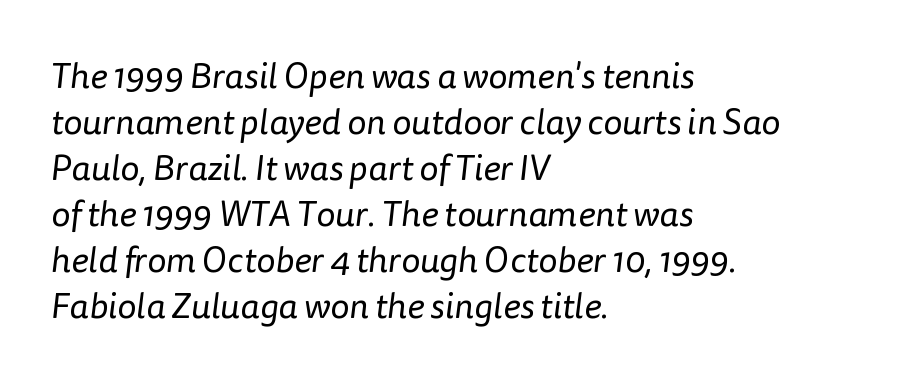
{"serif": "no", "bold": "no", "weight": "regular", "width": "normal", "stroke_contrast": "low", "x_height": "medium", "monospaced": "no", "underline": "no", "align": "left", "line_spacing": "normal", "line_spacing_ratio": 1.28, "letter_spacing": "normal", "letter_spacing_em": 0.0, "glyph_px": 36}
